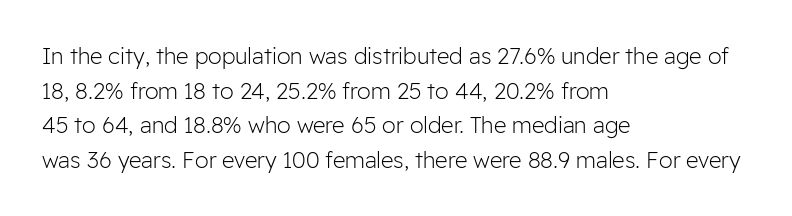
{"italic": "no", "bold": "no", "underline": "no", "align": "left", "line_spacing": "normal", "line_spacing_ratio": 1.57, "letter_spacing": "normal", "letter_spacing_em": 0.0, "glyph_px": 22}
